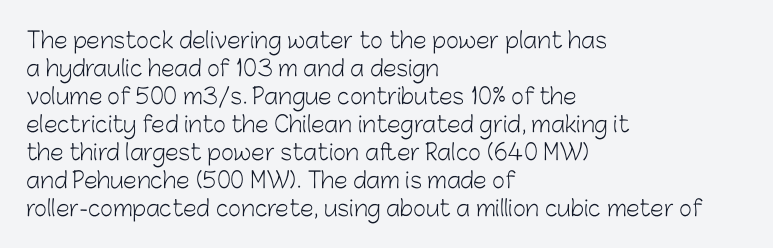
Q: Is the text bold? A: No.
Q: Is the text italic (slanted)? A: No, it is upright.
Q: Is the text underlined? A: No.
Q: How is the paragraph aligned? A: Left-aligned.
Q: Is the spacing between letters normal or unusually wide? A: Normal.
Q: Is the spacing between lines tight, normal or loose? A: Normal.
